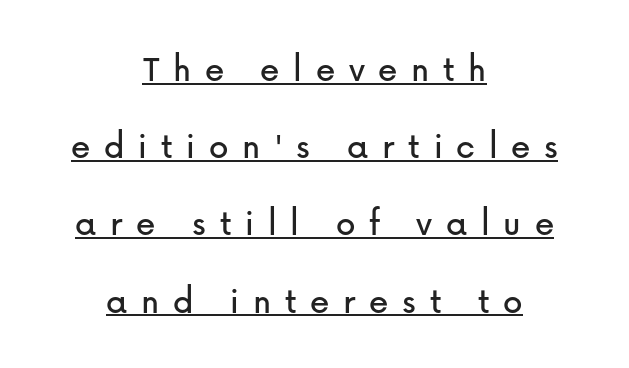
The image shows 39 px sans-serif type, upright; set centered, loose line spacing (1.98x), unusually wide letter spacing (+0.35 em), underlined; low stroke contrast and a medium x-height.
